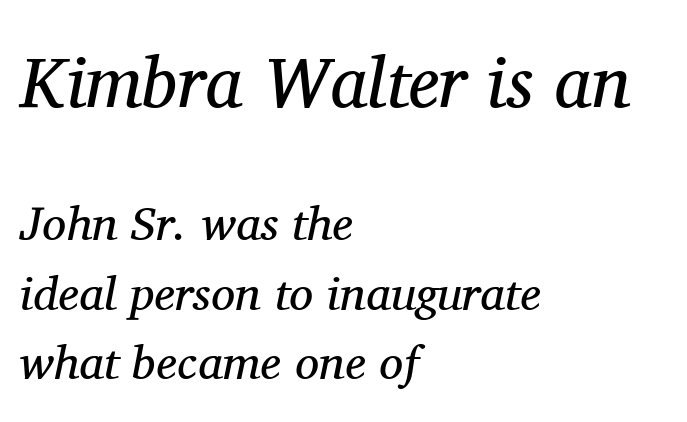
{"serif": "yes", "italic": "yes", "lean": "right", "slant_degrees": 11, "bold": "no", "weight": "regular", "width": "normal", "stroke_contrast": "medium", "x_height": "medium", "monospaced": "no", "underline": "no", "align": "left", "line_spacing": "normal", "line_spacing_ratio": 1.45, "letter_spacing": "normal", "letter_spacing_em": 0.0, "larger_block": "first", "size_ratio": 1.5, "glyph_px": 72}
